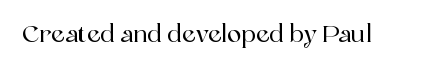
Q: Is the text italic (slanted)? A: No, it is upright.
Q: Is the text underlined? A: No.
Q: Is the spacing between letters normal or unusually wide? A: Normal.
